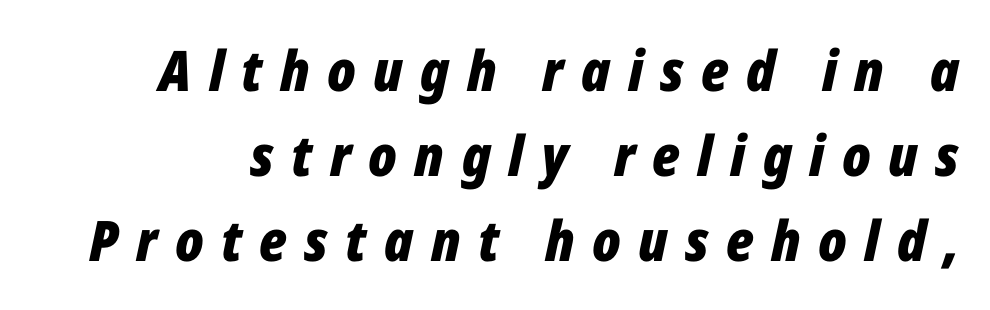
The face used here is proportionally spaced, like ordinary book or web type. Compared with ordinary roman type, these characters are visibly tilted. Its strokes are broad and dark, the hallmark of bold type. Whoever set this chose a conventional vertical rhythm.
